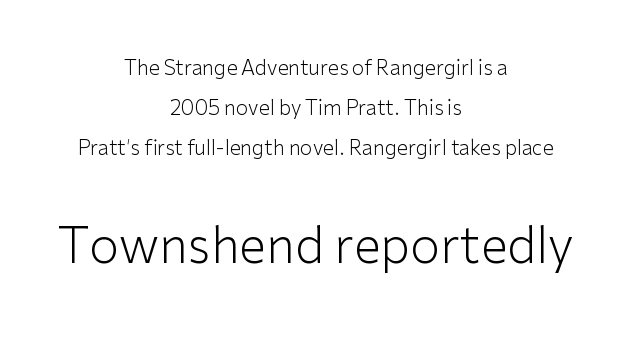
{"serif": "no", "italic": "no", "bold": "no", "weight": "light", "width": "normal", "stroke_contrast": "low", "x_height": "medium", "monospaced": "no", "underline": "no", "align": "center", "line_spacing": "loose", "line_spacing_ratio": 1.99, "letter_spacing": "normal", "letter_spacing_em": 0.0, "larger_block": "second", "size_ratio": 2.45, "glyph_px": 49}
